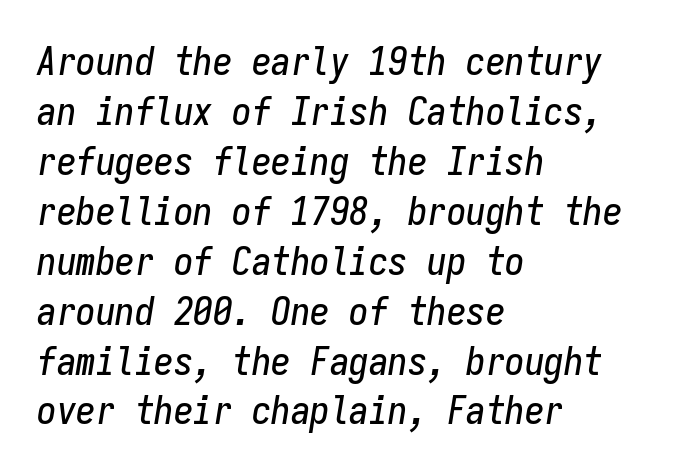
The image shows 39 px condensed type, italic (leaning right), monospaced; set left-aligned, normal line spacing (1.28x), normal letter spacing, not underlined; low stroke contrast and a medium x-height.
